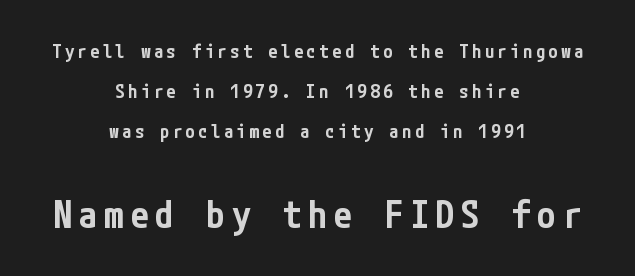
Honestly, the rows look like they've been pulled way apart. A typesetter would label this face a sans. Between these two stacked blocks, the lower one wins on size. A clean baseline with only descenders dipping below it.
